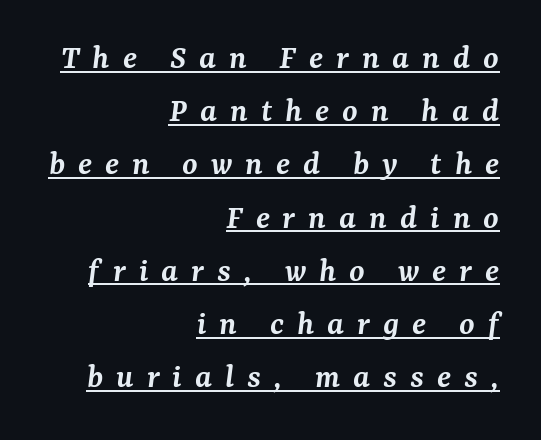
The image shows 35 px semibold serif type, italic (leaning right); set right-aligned, normal line spacing (1.52x), unusually wide letter spacing (+0.37 em), underlined; medium stroke contrast and a medium x-height.
